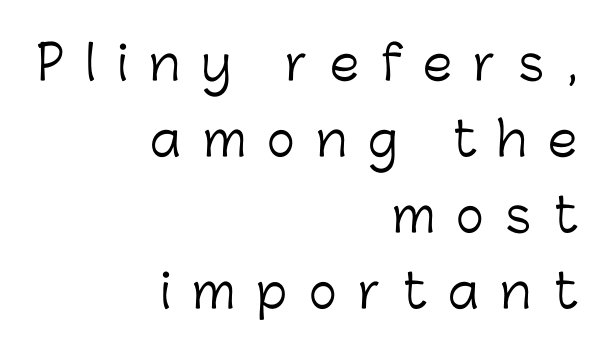
{"serif": "no", "italic": "no", "bold": "no", "weight": "light", "width": "normal", "stroke_contrast": "low", "x_height": "medium", "monospaced": "no", "underline": "no", "align": "right", "line_spacing": "normal", "line_spacing_ratio": 1.62, "letter_spacing": "wide", "letter_spacing_em": 0.46, "glyph_px": 47}
